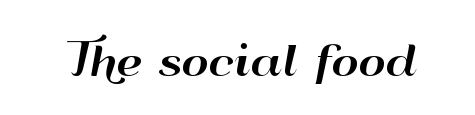
The image shows 42 px wide sans-serif type; set normal letter spacing, not underlined; high stroke contrast and a small x-height.
